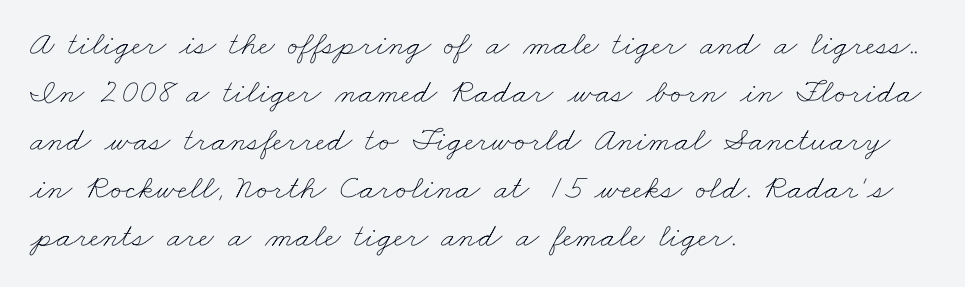
Q: Is the text bold? A: No.
Q: Is the text underlined? A: No.
Q: How is the paragraph aligned? A: Left-aligned.
Q: Is the spacing between letters normal or unusually wide? A: Normal.
Q: Is the spacing between lines tight, normal or loose? A: Normal.
Q: Width (condensed, normal, or wide)? A: Wide.
Q: Stroke contrast? A: Low.
Q: x-height? A: Small.
Q: Monospaced? A: No.
